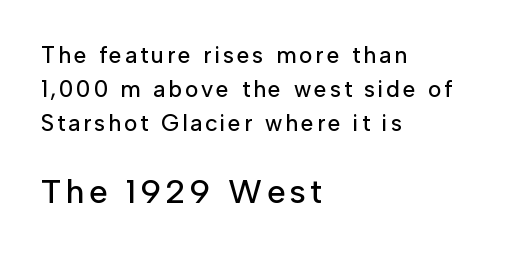
The image shows 34 px sans-serif type, upright; set left-aligned, normal line spacing (1.47x), not underlined; the second (bottom) block is 1.48x larger; low stroke contrast and a medium x-height.
